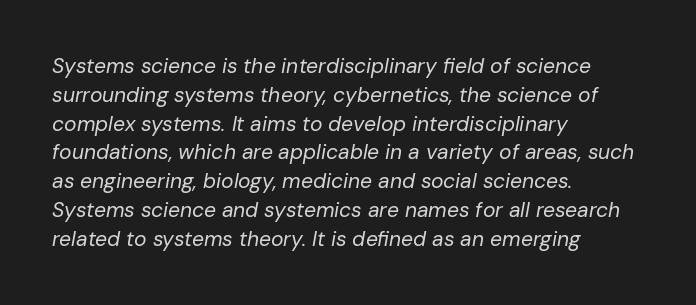
{"italic": "yes", "lean": "right", "slant_degrees": 10, "bold": "no", "underline": "no", "align": "left", "line_spacing": "normal", "line_spacing_ratio": 1.37, "letter_spacing": "normal", "letter_spacing_em": 0.0, "glyph_px": 21}
